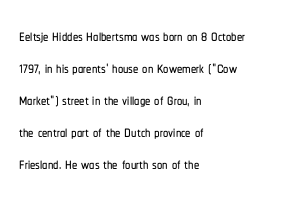
Spacing between characters is what you'd get straight out of the box. This sample is left-justified, so line endings fall wherever the words run out. Has an underline been added? It has not. Evenly set lines give the paragraph a standard silhouette. You can tell it's not italic because the verticals are truly vertical.
